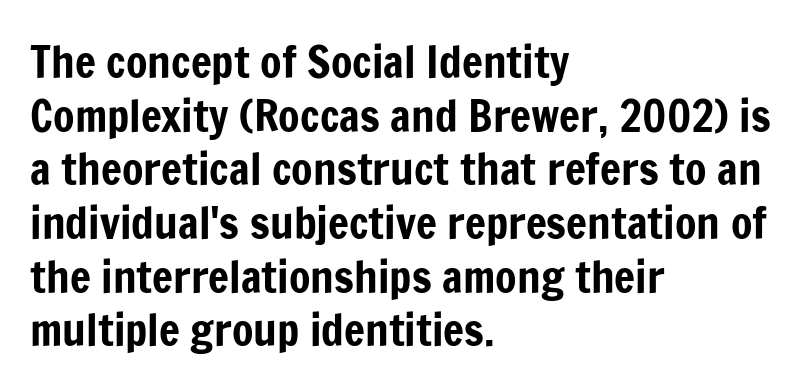
Character widths vary here, with narrow letters taking less room than wide ones. Beneath every word, the page is bare. The designer went with a sans here, leaving each stem footless. This sample uses plain, unmodified letter spacing.
